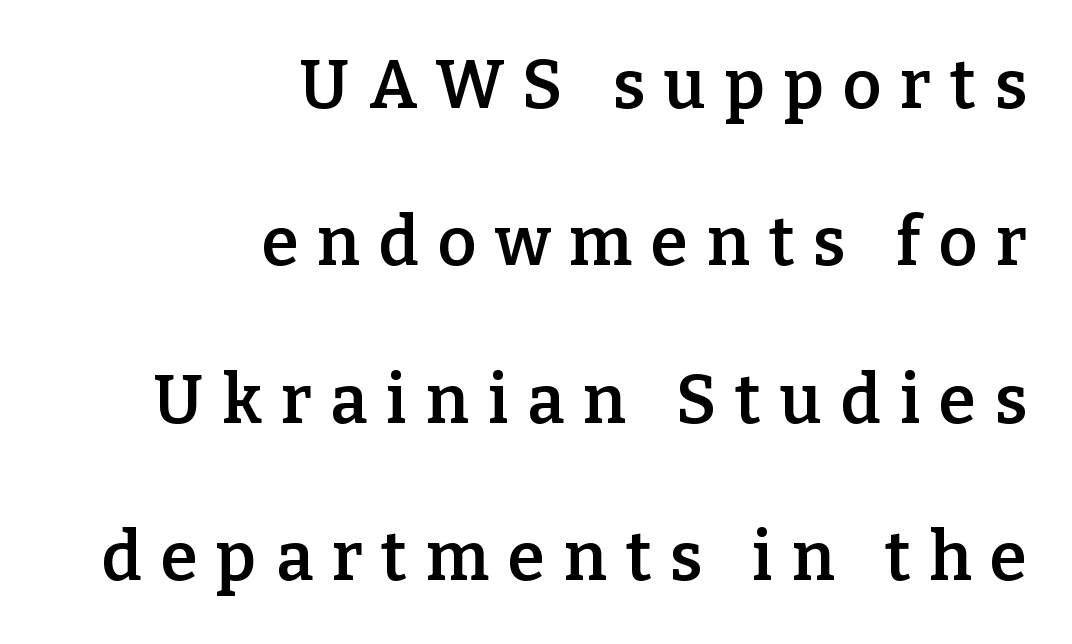
Check where the strokes stop: tiny serifs finish them off. The glyphs are unaccompanied by any horizontal stroke below them. This sample has the flowing, uneven cadence of proportional lettering. The letters are spread apart with noticeably loose tracking. The letters stand upright; this is a roman face. What weight is shown? A semibold, between regular and bold.
